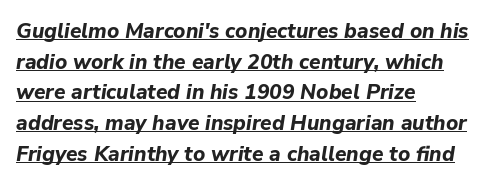
Q: Is the text bold? A: Yes.
Q: Is the text italic (slanted)? A: Yes, it leans right by about 9 degrees.
Q: Is the text underlined? A: Yes.
Q: How is the paragraph aligned? A: Left-aligned.
Q: Is the spacing between letters normal or unusually wide? A: Normal.
Q: Is the spacing between lines tight, normal or loose? A: Normal.
